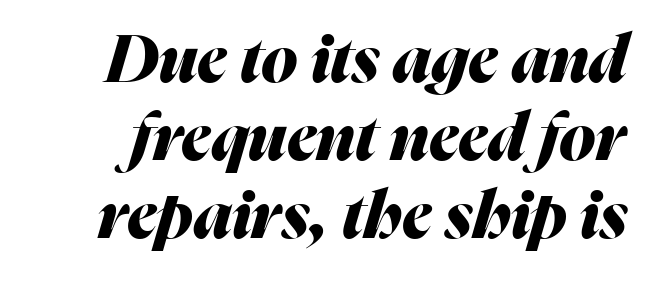
The image shows 66 px heavy type, italic (leaning right); set line spacing 1.18x, normal letter spacing, not underlined; medium stroke contrast and a medium x-height.
